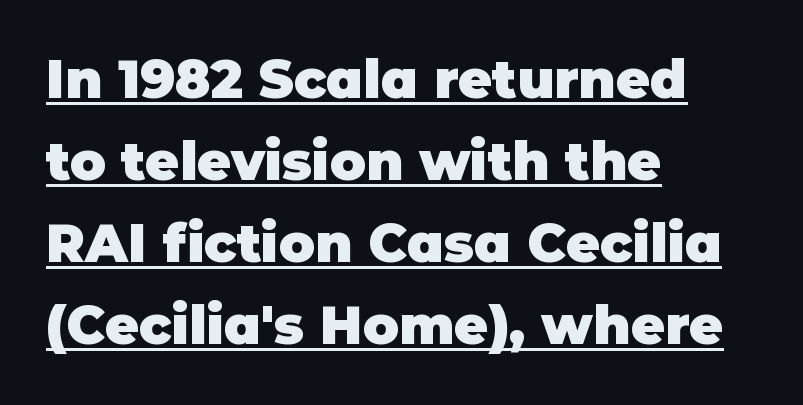
The image shows 53 px heavy sans-serif type, upright; set left-aligned, normal line spacing (1.55x), normal letter spacing, underlined; low stroke contrast and a large x-height.
